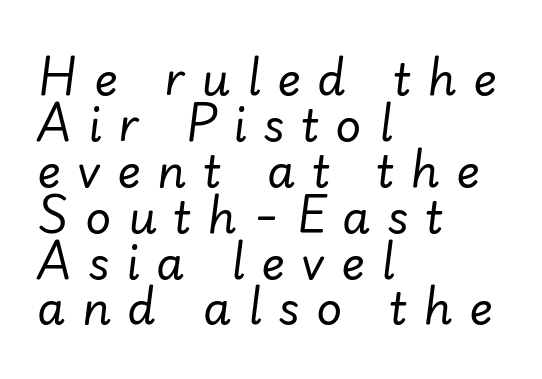
Spacing verdict: proportional, widths tailored to each character. This sample uses an oblique cut, with every glyph tilted off the vertical. Beneath every word, the page is bare. Baseline-to-baseline distance is barely more than the letter height.
